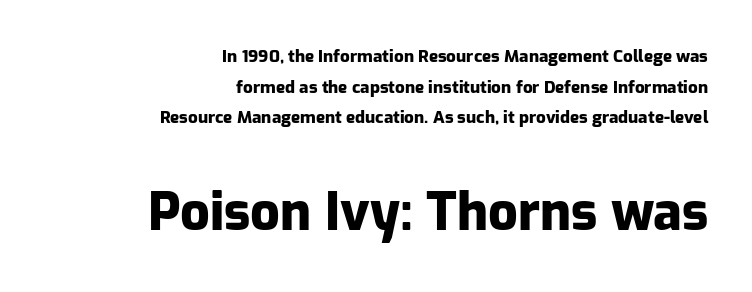
A roman cut, with each character standing at attention. Thick stems and heavy bowls — unmistakably bold. Teacher's note: observe the even right margin — that is flush-right alignment. Type style note: lacks serifs.
